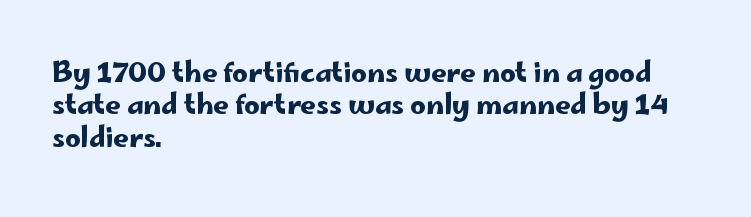
Q: Is the text italic (slanted)? A: No, it is upright.
Q: Is the text underlined? A: No.
Q: How is the paragraph aligned? A: Left-aligned.
Q: Is the spacing between letters normal or unusually wide? A: Normal.
